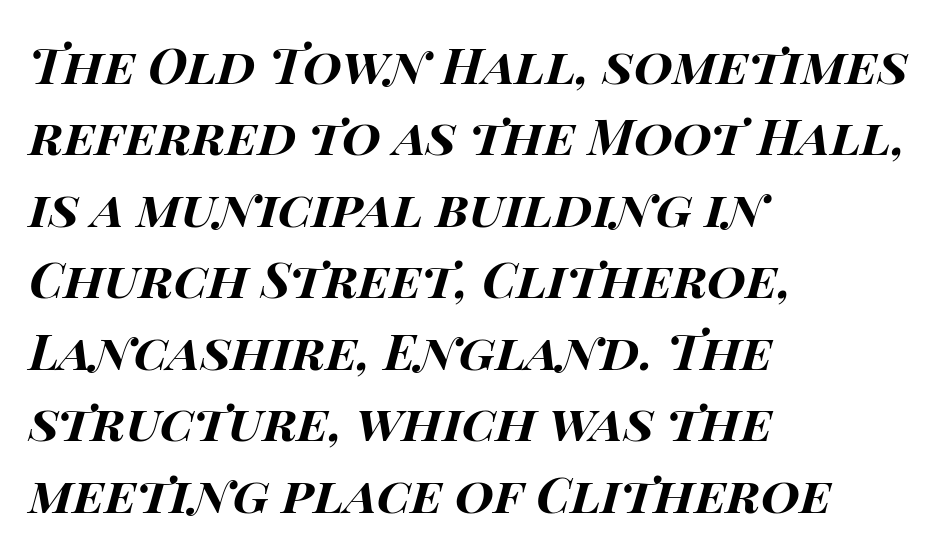
The image shows 50 px bold, wide type, italic (leaning right); set left-aligned, normal line spacing (1.43x), normal letter spacing, not underlined; high stroke contrast and a large x-height.
